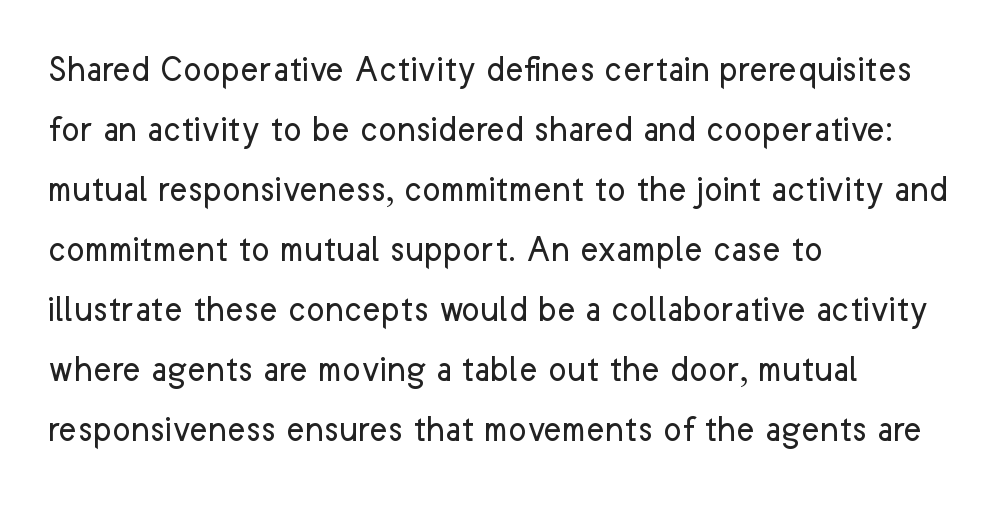
The image shows 39 px regular-weight sans-serif type, upright; set left-aligned, normal line spacing (1.54x), normal letter spacing, not underlined; low stroke contrast and a medium x-height.
